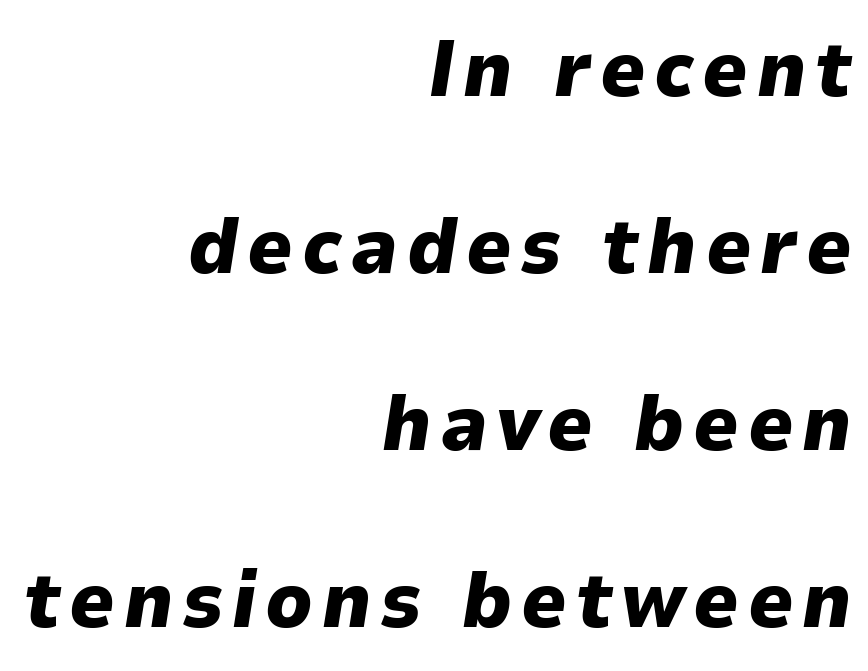
{"italic": "yes", "lean": "right", "slant_degrees": 9, "bold": "yes", "weight": "heavy", "width": "normal", "stroke_contrast": "low", "x_height": "medium", "monospaced": "no", "underline": "no", "align": "right", "line_spacing": "loose", "line_spacing_ratio": 2.24, "glyph_px": 79}
